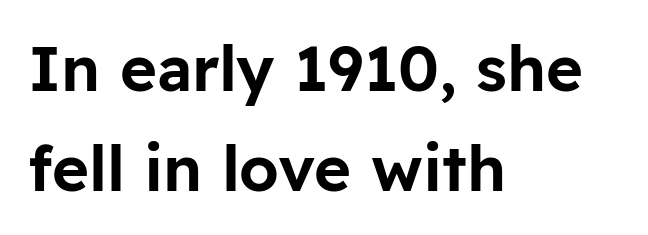
{"serif": "no", "italic": "no", "width": "normal", "stroke_contrast": "low", "x_height": "medium", "monospaced": "no", "underline": "no", "align": "left", "line_spacing": "normal", "line_spacing_ratio": 1.58, "letter_spacing": "normal", "letter_spacing_em": 0.0, "glyph_px": 63}
